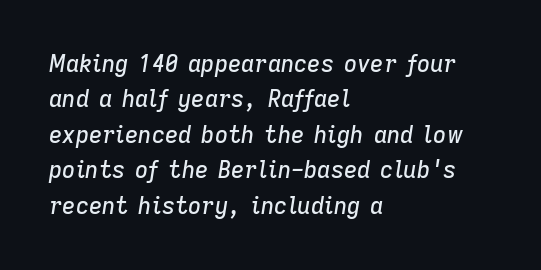
Q: Is the text italic (slanted)? A: Yes, it leans right by about 9 degrees.
Q: Is the text underlined? A: No.
Q: How is the paragraph aligned? A: Left-aligned.
Q: Is the spacing between letters normal or unusually wide? A: Normal.
Q: Is the spacing between lines tight, normal or loose? A: Normal.
